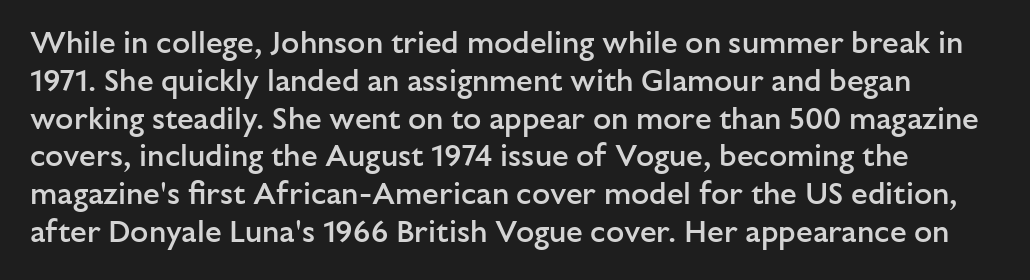
The font's upright variant was chosen for this text. In terms of letterspacing, this is plain default setting. Moderately thickened strokes mark this as semibold type. This sample has the flowing, uneven cadence of proportional lettering. Has an underline been added? It has not.
